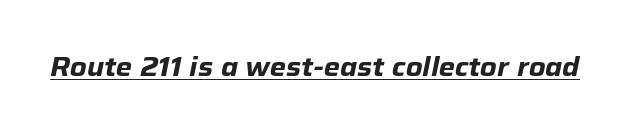
Q: Is the text bold? A: Yes.
Q: Is the text italic (slanted)? A: Yes, it leans right by about 12 degrees.
Q: Is the text underlined? A: Yes.
Q: Is the spacing between letters normal or unusually wide? A: Normal.
